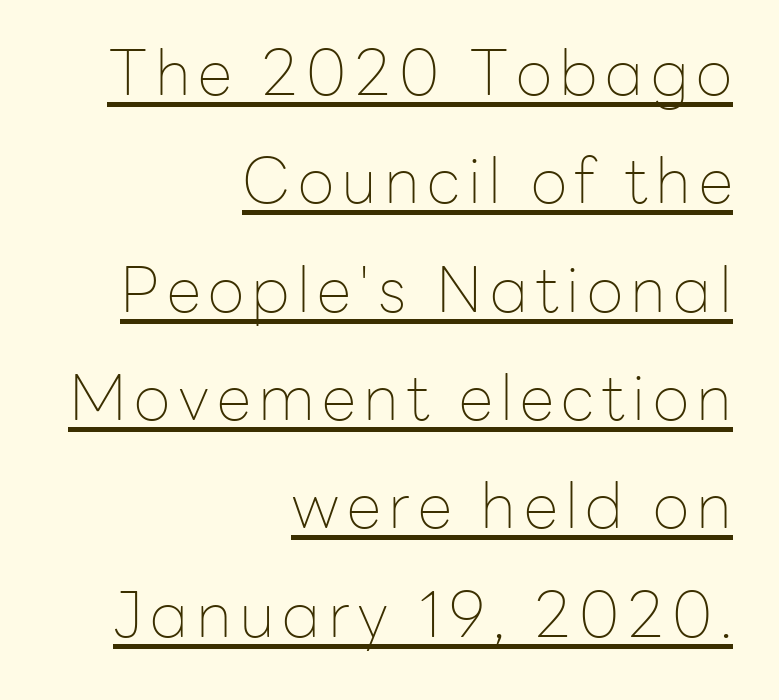
Q: Is the text bold? A: No.
Q: Is the text italic (slanted)? A: No, it is upright.
Q: Is the typeface a serif or a sans-serif typeface? A: Sans-serif.
Q: Is the text underlined? A: Yes.
Q: How is the paragraph aligned? A: Right-aligned.
Q: Width (condensed, normal, or wide)? A: Normal.
Q: Stroke contrast? A: Low.
Q: x-height? A: Medium.
Q: Monospaced? A: No.
